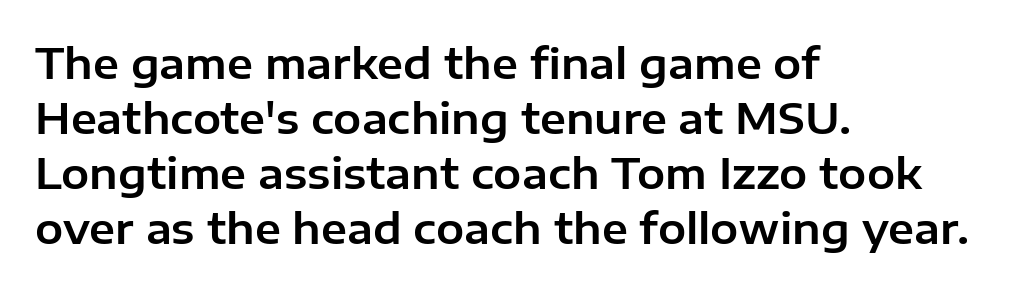
There is no visible air inserted between adjacent glyphs. Stroke terminals: plain, sans-serif. Vertically, the passage feels balanced, rows spaced as you'd expect. A typesetter would call this proportional, since set widths differ per character. The type sits square on the baseline with zero lean.
